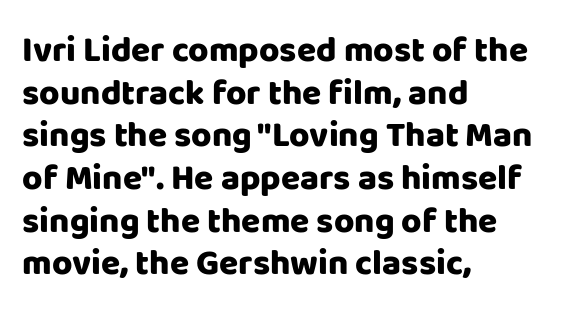
{"serif": "no", "italic": "no", "bold": "yes", "weight": "heavy", "width": "normal", "stroke_contrast": "low", "x_height": "large", "monospaced": "no", "underline": "no", "align": "left", "line_spacing_ratio": 1.22, "letter_spacing": "normal", "letter_spacing_em": 0.0, "glyph_px": 35}
